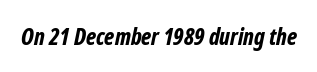
Would a proofreader flag this as italicized? Yes. The glyphs are unaccompanied by any horizontal stroke below them. Observe the ordinary spacing: letters are neighbours, not strangers. Chunky letters — that's bold for sure.
